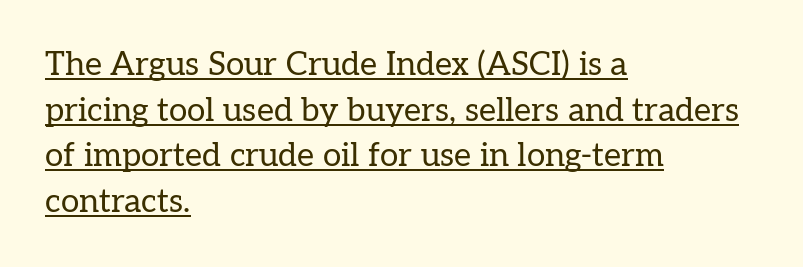
A light-to-regular cut is what we see here. This sample has the flowing, uneven cadence of proportional lettering. Between one letter and the next there's only the usual sliver of space. Each new line begins a customary step beneath the previous one. Typeset ragged right — the left edge is the straight one.
